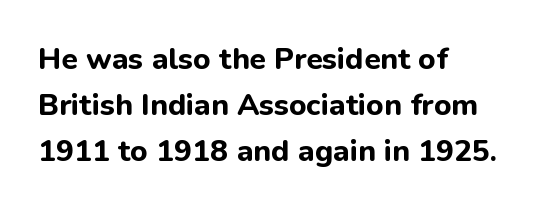
The rag falls on the right side of this text block. Italic: no, the glyphs are upright roman. This sample has the flowing, uneven cadence of proportional lettering. No feet cap the strokes, marking this as sans-serif type.
